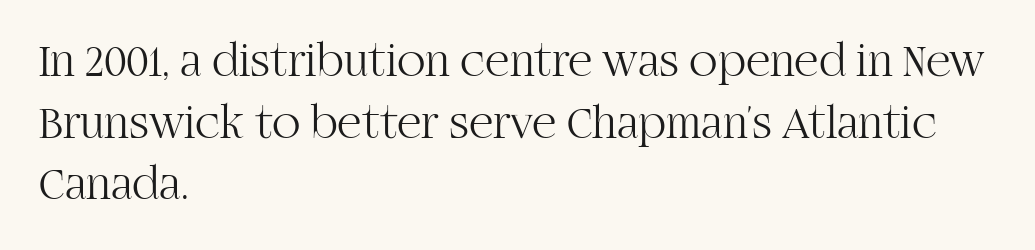
In terms of letterform style, serifs are clearly present. Stroke thickness stays within the range of a standard reading face or lighter. Every row of glyphs begins at an identical x-position on the left. Observe the ordinary spacing: letters are neighbours, not strangers.
